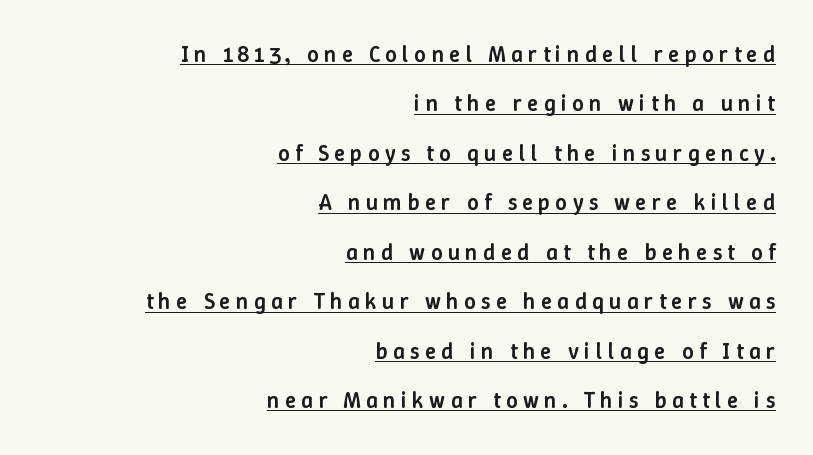
The image shows 23 px text type, upright; set right-aligned, loose line spacing (2.15x), unusually wide letter spacing (+0.23 em), underlined.
